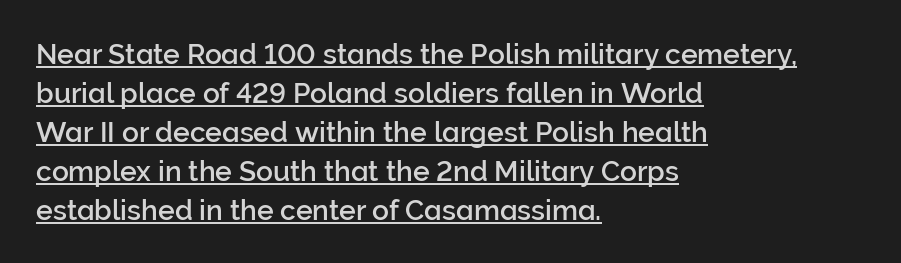
{"serif": "no", "italic": "no", "width": "normal", "stroke_contrast": "low", "x_height": "medium", "monospaced": "no", "underline": "yes", "align": "left", "line_spacing": "normal", "line_spacing_ratio": 1.39, "letter_spacing": "normal", "letter_spacing_em": 0.0, "glyph_px": 28}
